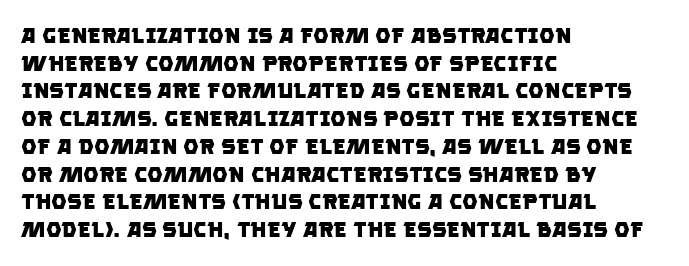
The image shows 22 px bold type; set left-aligned, normal line spacing (1.26x), normal letter spacing, not underlined.
